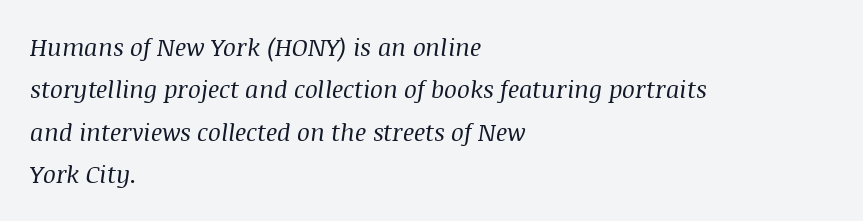
{"italic": "yes", "lean": "right", "slant_degrees": 8, "bold": "no", "underline": "no", "align": "left", "line_spacing_ratio": 1.77, "letter_spacing": "normal", "letter_spacing_em": 0.0, "glyph_px": 24}
